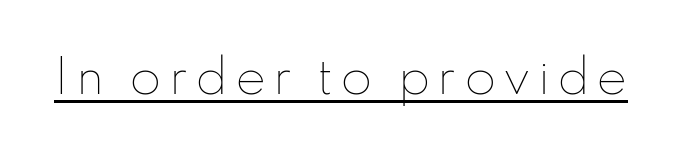
Q: Is the text bold? A: No.
Q: Is the text italic (slanted)? A: No, it is upright.
Q: Is the text underlined? A: Yes.
Q: Width (condensed, normal, or wide)? A: Normal.
Q: Stroke contrast? A: Low.
Q: x-height? A: Small.
Q: Monospaced? A: No.
